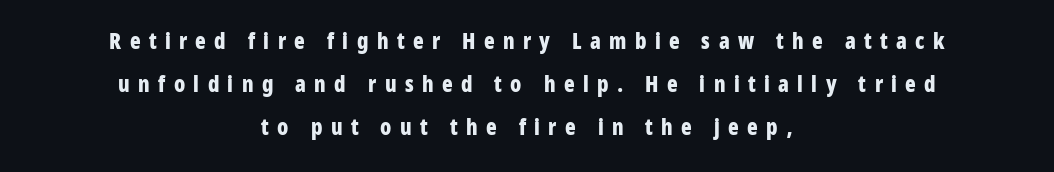
The rendering uses a bold face; every stroke is thick and dark. The type is letterspaced generously, with wide tracking. The words here are not underlined. Upright lettering throughout.
